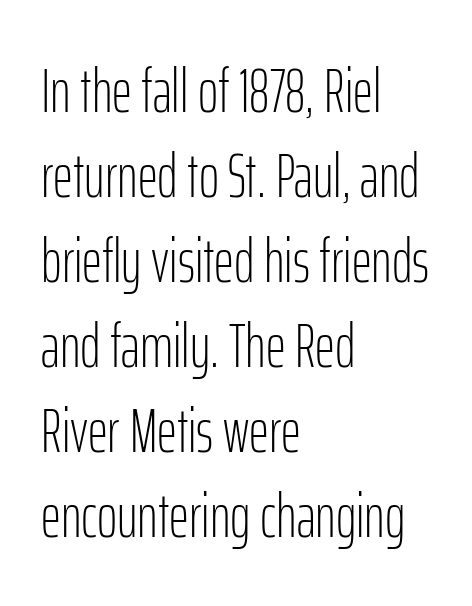
Q: Is the text bold? A: No.
Q: Is the text italic (slanted)? A: No, it is upright.
Q: Is the typeface a serif or a sans-serif typeface? A: Sans-serif.
Q: Is the text underlined? A: No.
Q: How is the paragraph aligned? A: Left-aligned.
Q: Is the spacing between letters normal or unusually wide? A: Normal.
Q: Is the spacing between lines tight, normal or loose? A: Normal.
Q: Width (condensed, normal, or wide)? A: Condensed.
Q: Stroke contrast? A: Low.
Q: x-height? A: Medium.
Q: Monospaced? A: No.
